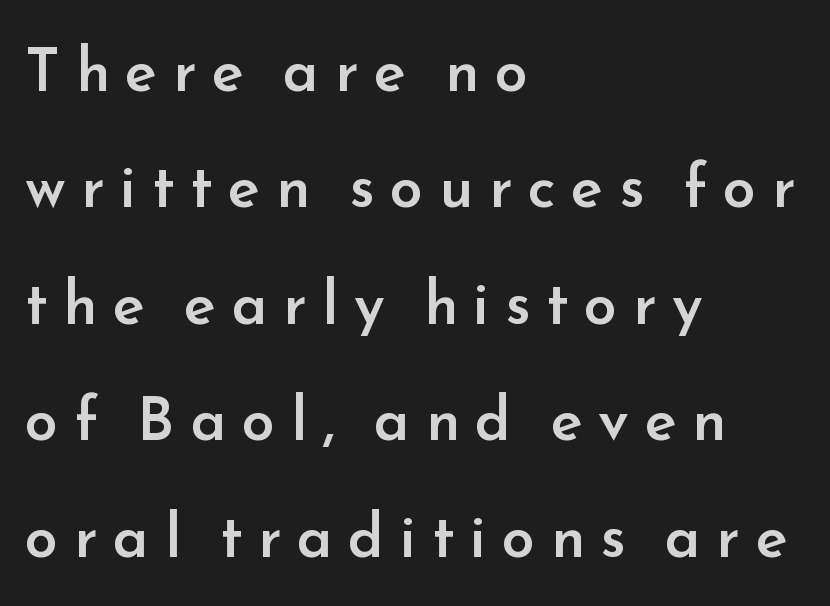
The image shows 60 px semibold sans-serif type, upright; set left-aligned, loose line spacing (1.94x), unusually wide letter spacing (+0.26 em), not underlined; low stroke contrast and a small x-height.
